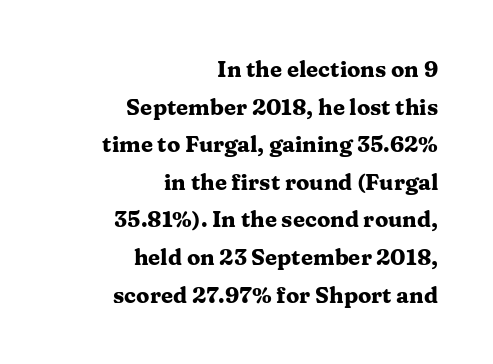
{"italic": "no", "bold": "yes", "underline": "no", "align": "right", "line_spacing_ratio": 1.71, "letter_spacing": "normal", "letter_spacing_em": 0.0, "glyph_px": 22}
